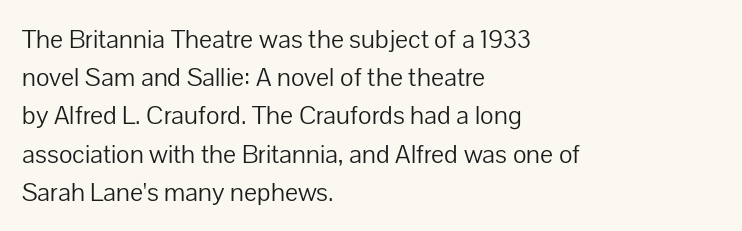
{"italic": "no", "bold": "no", "underline": "no", "align": "left", "line_spacing": "normal", "line_spacing_ratio": 1.47, "letter_spacing": "normal", "letter_spacing_em": 0.0, "glyph_px": 26}
